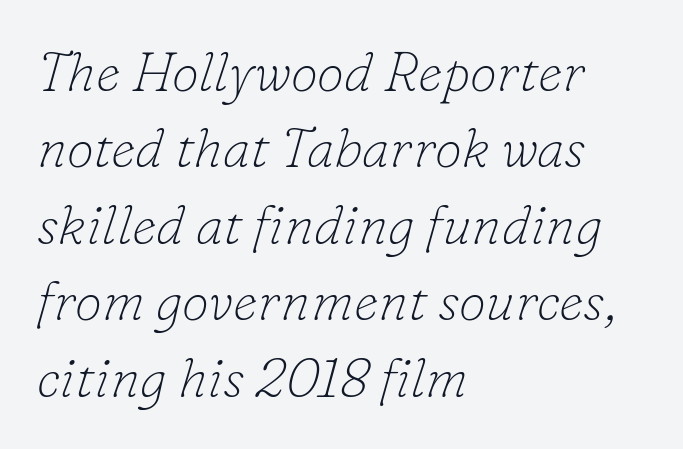
The image shows 55 px thin serif type, italic (leaning right); set left-aligned, normal line spacing (1.39x), normal letter spacing, not underlined; low stroke contrast and a small x-height.
